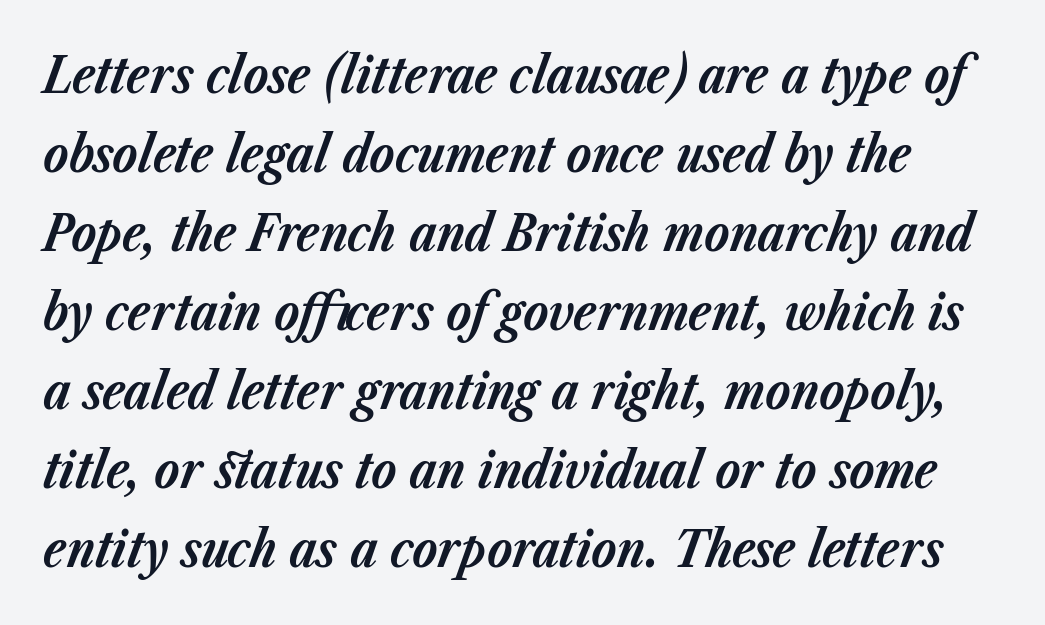
Q: Is the text bold? A: Yes.
Q: Is the text italic (slanted)? A: Yes, it leans right by about 23 degrees.
Q: Is the text underlined? A: No.
Q: Is the spacing between letters normal or unusually wide? A: Normal.
Q: Is the spacing between lines tight, normal or loose? A: Normal.
Q: Width (condensed, normal, or wide)? A: Normal.
Q: Stroke contrast? A: Low.
Q: x-height? A: Medium.
Q: Monospaced? A: No.
